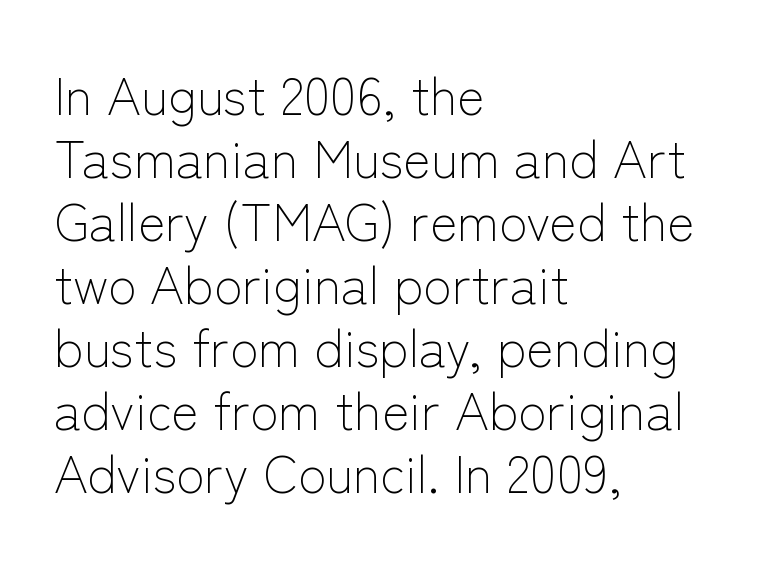
The image shows 52 px light sans-serif type, upright; set left-aligned, line spacing 1.21x, normal letter spacing, not underlined; low stroke contrast and a medium x-height.
